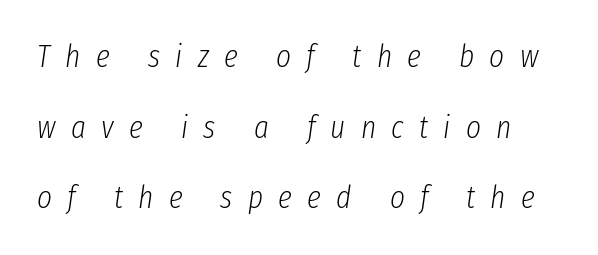
Q: Is the text bold? A: No.
Q: Is the text italic (slanted)? A: Yes, it leans right by about 8 degrees.
Q: Is the text underlined? A: No.
Q: Is the spacing between letters normal or unusually wide? A: Unusually wide.
Q: Is the spacing between lines tight, normal or loose? A: Loose.
Q: Width (condensed, normal, or wide)? A: Condensed.
Q: Stroke contrast? A: Low.
Q: x-height? A: Medium.
Q: Monospaced? A: No.
